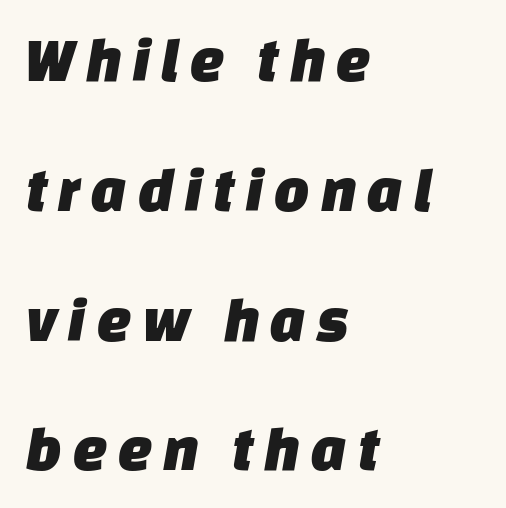
The image shows 63 px sans-serif type; set left-aligned, loose line spacing (2.06x), not underlined; low stroke contrast and a large x-height.
